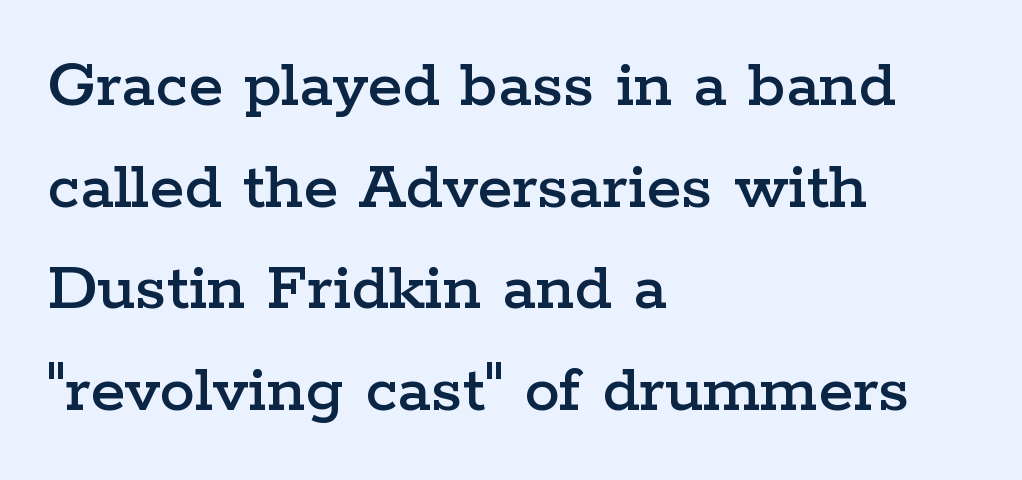
Q: Is the text italic (slanted)? A: No, it is upright.
Q: Is the typeface a serif or a sans-serif typeface? A: Serif.
Q: Is the text underlined? A: No.
Q: How is the paragraph aligned? A: Left-aligned.
Q: Is the spacing between letters normal or unusually wide? A: Normal.
Q: Is the spacing between lines tight, normal or loose? A: Normal.
Q: Width (condensed, normal, or wide)? A: Wide.
Q: Stroke contrast? A: Low.
Q: x-height? A: Medium.
Q: Monospaced? A: No.
